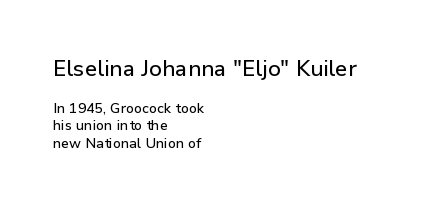
The designer gave the opening block more size than the closing block. The passage shown is not underscored anywhere. The lettering holds an erect, upright posture throughout. The rag falls on the right side of this text block.
